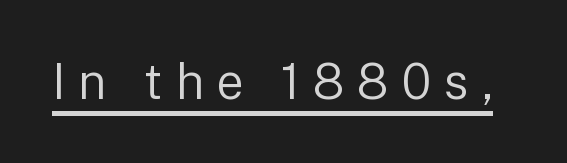
The image shows 49 px regular-weight sans-serif type, upright; set unusually wide letter spacing (+0.26 em), underlined; low stroke contrast and a medium x-height.
